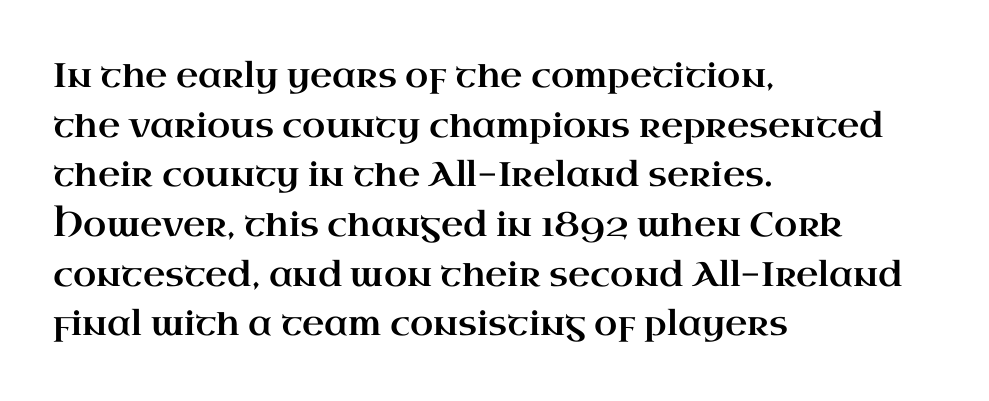
Short note: letters normally spaced. The letters stand upright; this is a roman face. Horizontal bands of white between lines are of average thickness. Do the characters align in a grid? No, the font is proportional. The characters display serif detailing at their extremities.
